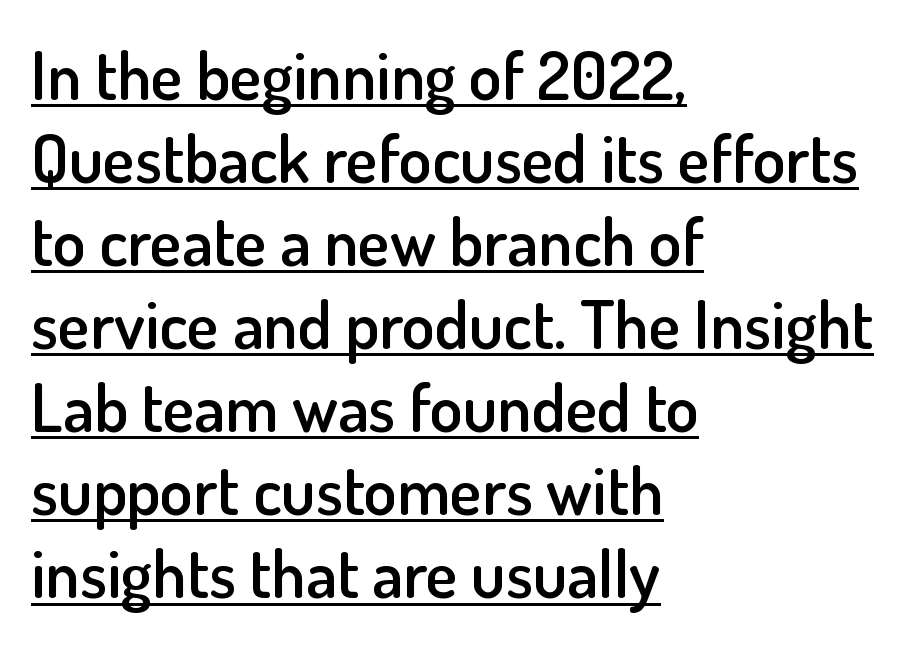
This rendering features underlined lettering. Unlike a traditional serif, this face leaves its strokes unadorned. All the whitespace from short lines collects on the right. Observe the ordinary spacing: letters are neighbours, not strangers. Is this a fixed-width face? No — the glyphs have proportional, varying widths. Is there any slant? The stems are plumb.
